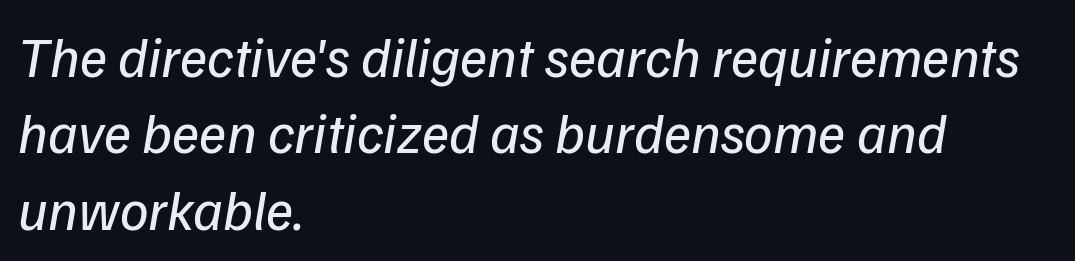
{"italic": "yes", "lean": "right", "slant_degrees": 9, "bold": "no", "weight": "regular", "width": "normal", "stroke_contrast": "low", "x_height": "medium", "monospaced": "no", "underline": "no", "align": "left", "line_spacing": "normal", "line_spacing_ratio": 1.34, "letter_spacing": "normal", "letter_spacing_em": 0.0, "glyph_px": 57}
